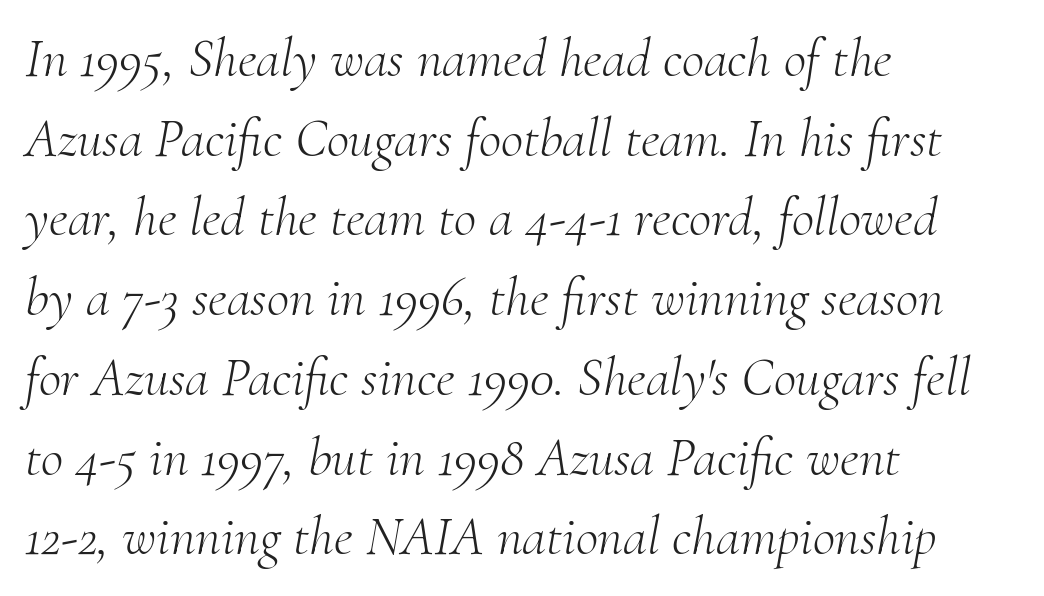
The image shows 55 px light serif type, italic (leaning right); set left-aligned, normal line spacing (1.45x), normal letter spacing, not underlined; medium stroke contrast and a small x-height.
